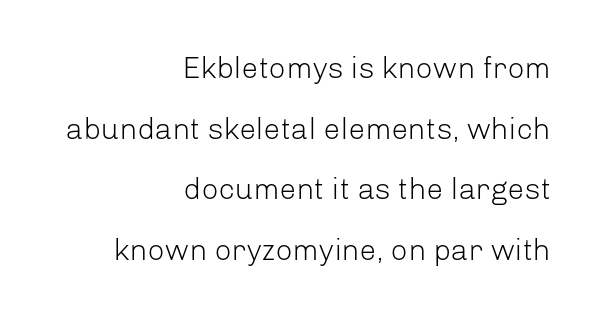
What kind of face is this? One without serifs — a sans. Does the lettering tilt? It doesn't — this is upright. Caption: standard tracking, unaltered. Is this a fixed-width face? No — the glyphs have proportional, varying widths. Bare-footed words on every line. Does the copy run flush right? Yes — the right margin is perfectly even.
